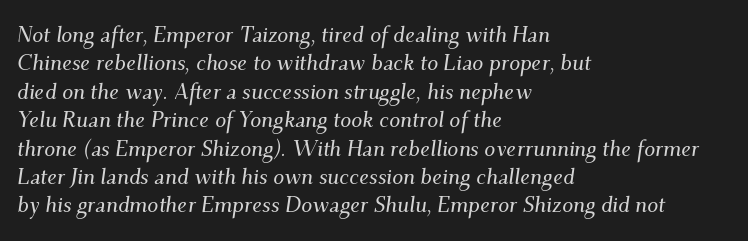
The image shows 22 px text type, italic (leaning right); set left-aligned, normal line spacing (1.29x), normal letter spacing, not underlined.
